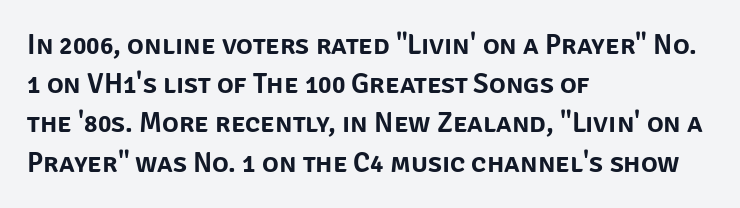
The image shows 28 px sans-serif type, upright; set left-aligned, normal line spacing (1.4x), normal letter spacing, not underlined; low stroke contrast and a large x-height.
